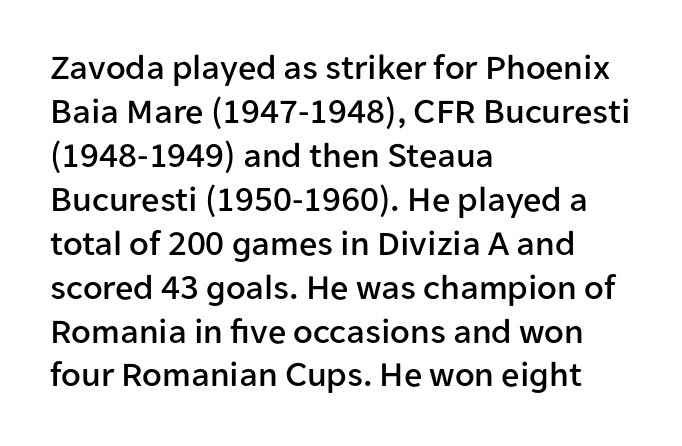
The image shows 36 px sans-serif type, upright; set left-aligned, line spacing 1.22x, normal letter spacing, not underlined; low stroke contrast and a medium x-height.
